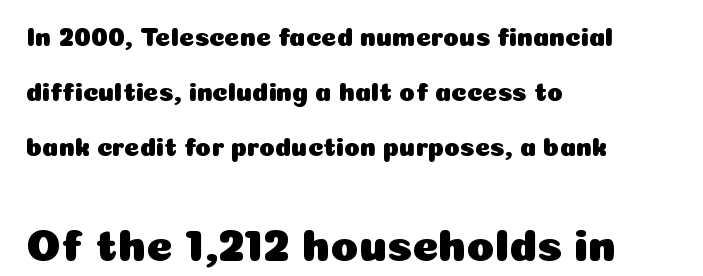
Leading: increased. When letters stand straight like this, we call the style roman or upright. Does the copy run flush right? No — it runs flush left. These lines are composed in type without serifs.
